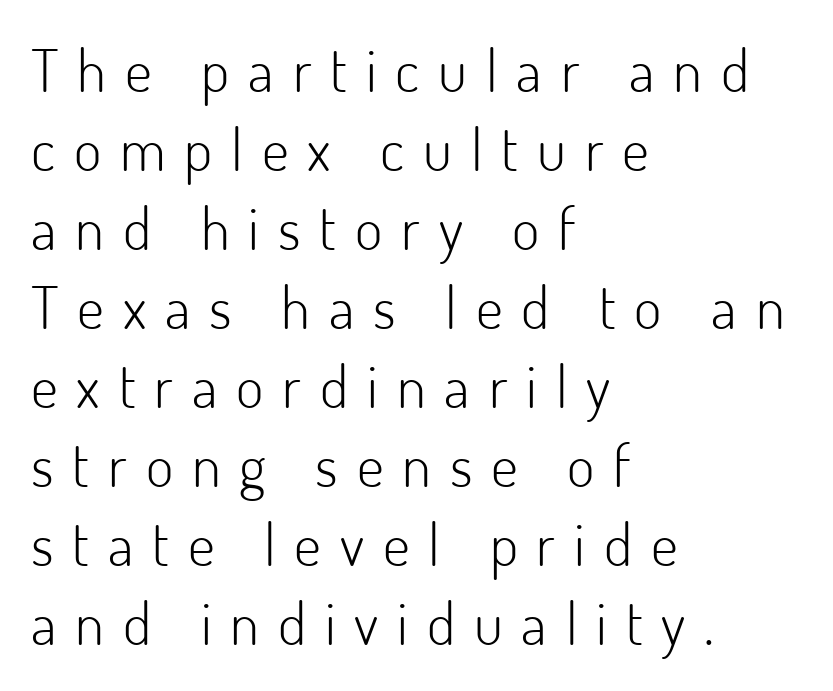
The image shows 59 px light sans-serif type, upright; set left-aligned, normal line spacing (1.34x), unusually wide letter spacing (+0.32 em), not underlined; low stroke contrast and a small x-height.
